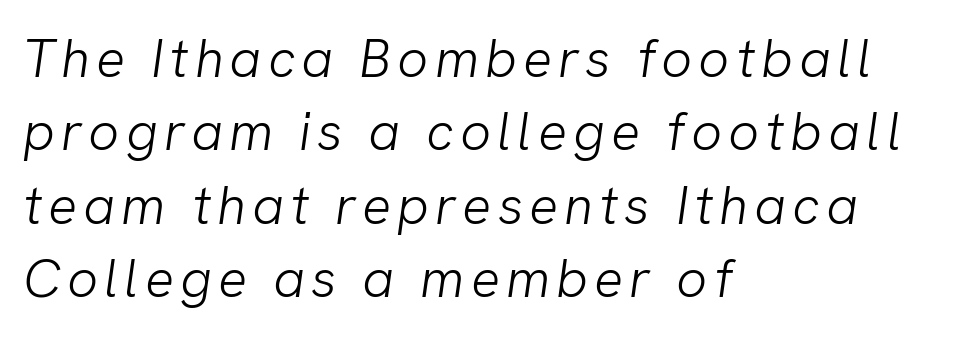
{"serif": "no", "bold": "no", "weight": "light", "width": "normal", "stroke_contrast": "low", "x_height": "medium", "monospaced": "no", "underline": "no", "align": "left", "line_spacing": "normal", "line_spacing_ratio": 1.36, "glyph_px": 54}
